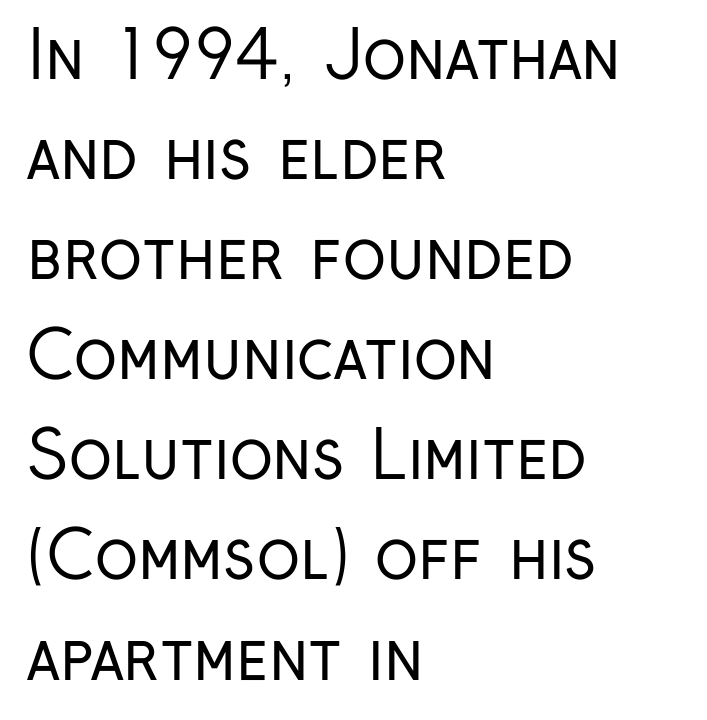
Q: Is the text bold? A: No.
Q: Is the text italic (slanted)? A: No, it is upright.
Q: Is the typeface a serif or a sans-serif typeface? A: Sans-serif.
Q: Is the text underlined? A: No.
Q: How is the paragraph aligned? A: Left-aligned.
Q: Is the spacing between letters normal or unusually wide? A: Normal.
Q: Is the spacing between lines tight, normal or loose? A: Normal.
Q: Width (condensed, normal, or wide)? A: Condensed.
Q: Stroke contrast? A: Low.
Q: x-height? A: Medium.
Q: Monospaced? A: No.
